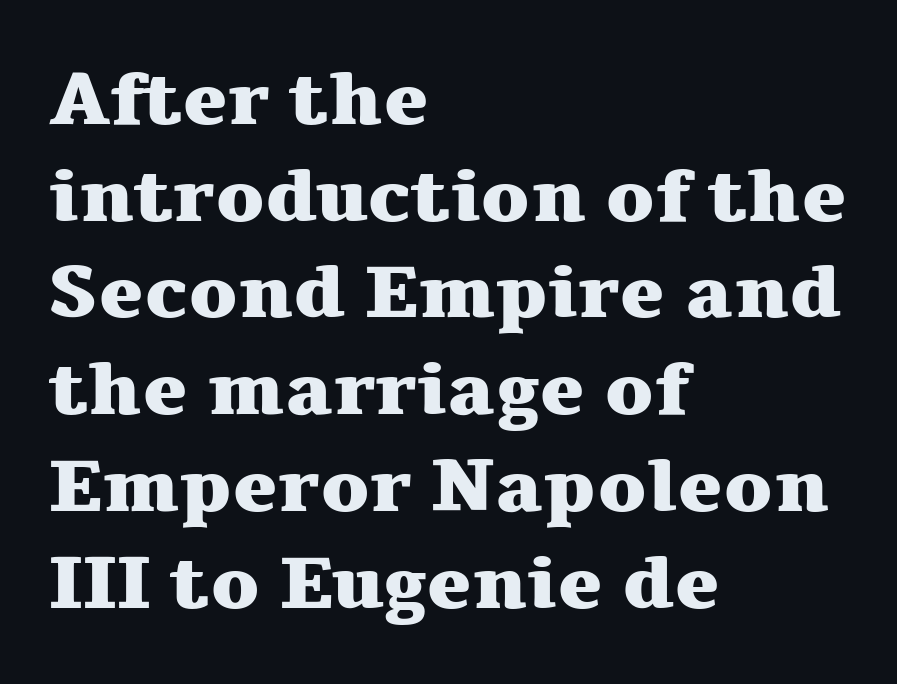
The image shows 75 px heavy, wide serif type, upright; set left-aligned, normal line spacing (1.29x), normal letter spacing, not underlined; medium stroke contrast and a medium x-height.
